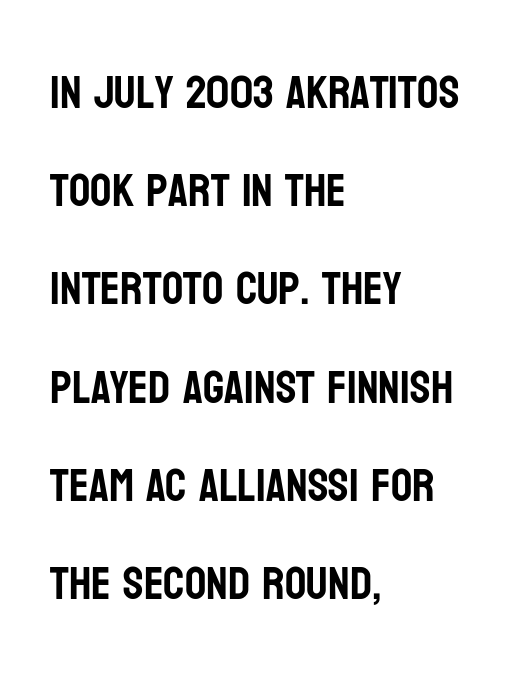
{"serif": "no", "italic": "no", "width": "condensed", "stroke_contrast": "low", "x_height": "large", "monospaced": "no", "underline": "no", "align": "left", "line_spacing": "loose", "line_spacing_ratio": 2.09, "letter_spacing": "normal", "letter_spacing_em": 0.0, "glyph_px": 47}
